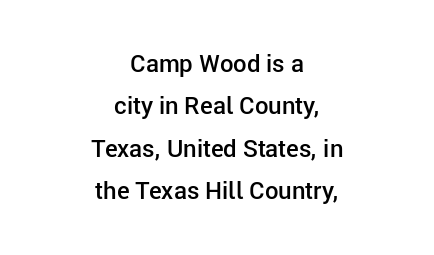
Between one letter and the next there's only the usual sliver of space. These lines are centered, leaving both edges ragged. Compared with an ordinary text face, these strokes are moderately heavier — a semibold. The space beneath each line is pristine and unruled. The lettering holds an erect, upright posture throughout.
